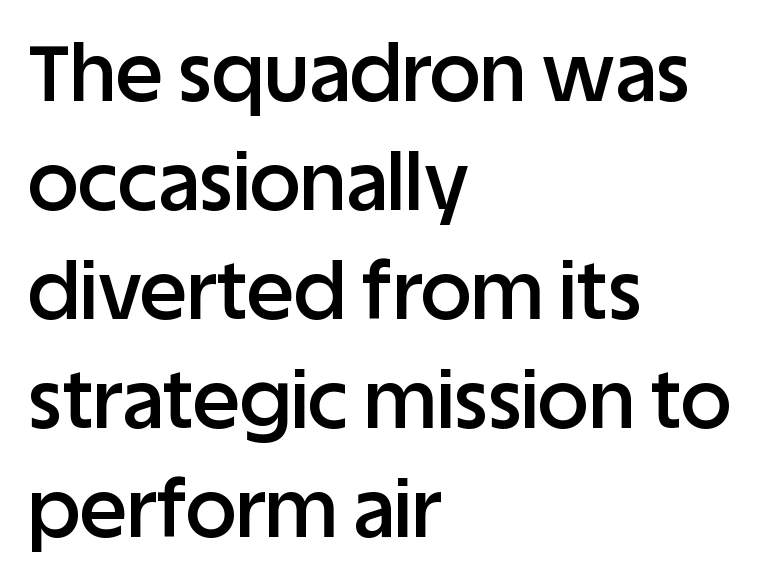
The image shows 79 px semibold sans-serif type, upright; set left-aligned, normal line spacing (1.38x), normal letter spacing, not underlined; low stroke contrast and a large x-height.
